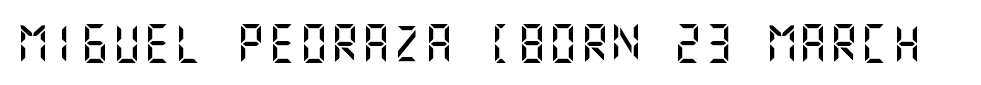
{"serif": "no", "italic": "no", "width": "normal", "stroke_contrast": "medium", "x_height": "large", "underline": "no", "letter_spacing": "normal", "letter_spacing_em": 0.0, "glyph_px": 39}
